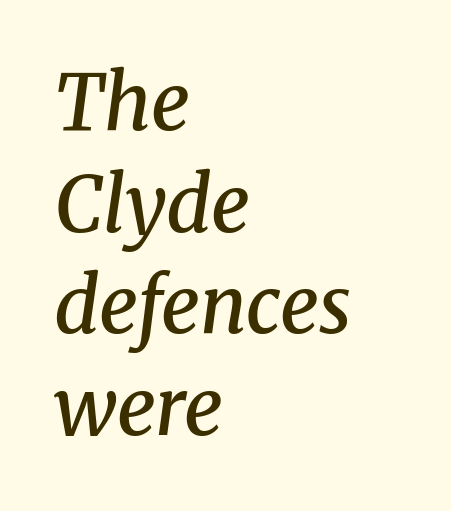
{"serif": "yes", "italic": "yes", "lean": "right", "slant_degrees": 8, "bold": "semi", "weight": "semibold", "width": "normal", "stroke_contrast": "medium", "x_height": "medium", "monospaced": "no", "underline": "no", "align": "left", "line_spacing": "normal", "line_spacing_ratio": 1.32, "letter_spacing": "normal", "letter_spacing_em": 0.0, "glyph_px": 77}
